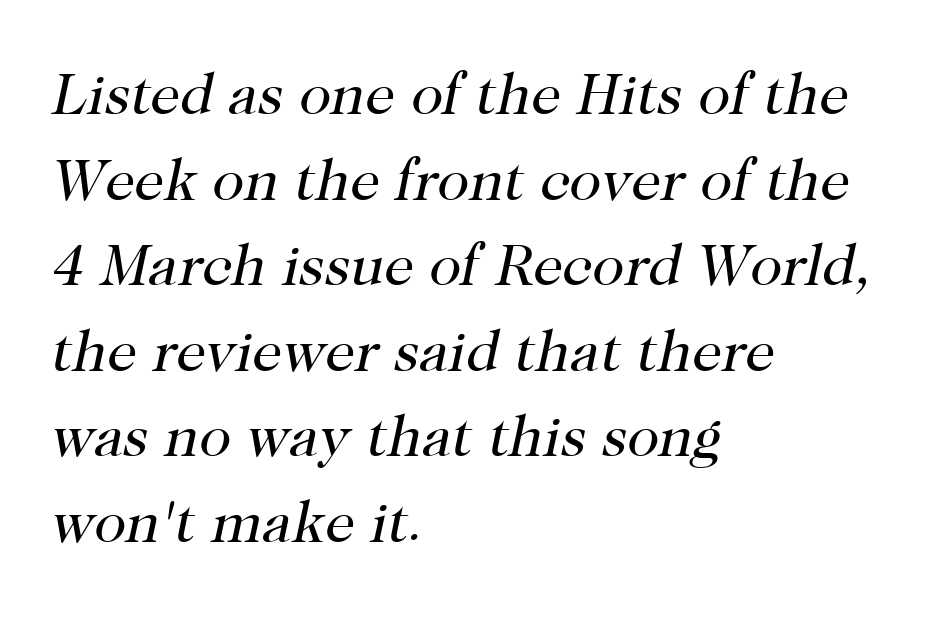
{"serif": "yes", "italic": "yes", "lean": "right", "slant_degrees": 12, "bold": "no", "weight": "regular", "width": "normal", "stroke_contrast": "high", "x_height": "medium", "monospaced": "no", "underline": "no", "align": "left", "line_spacing": "normal", "line_spacing_ratio": 1.45, "letter_spacing": "normal", "letter_spacing_em": 0.0, "glyph_px": 59}
